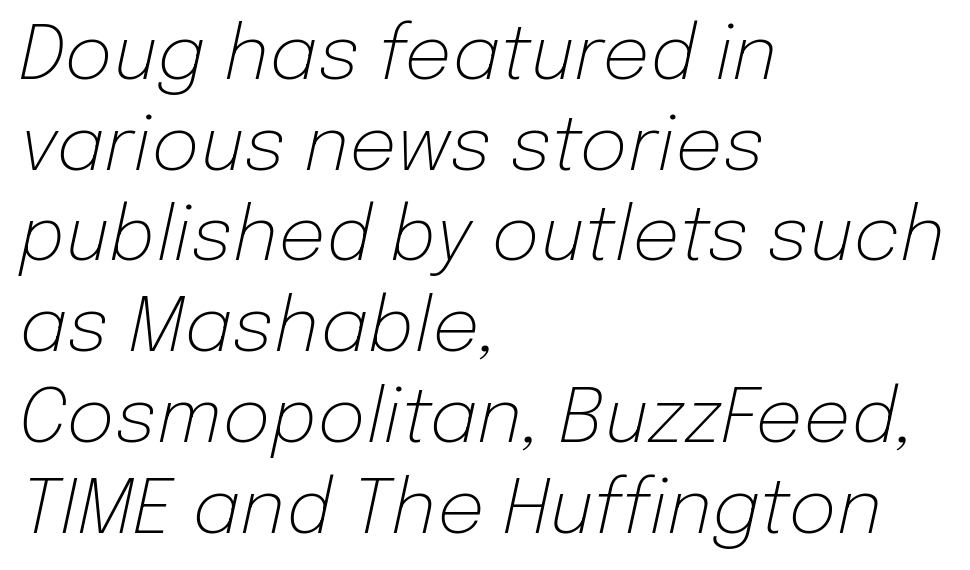
These glyphs show unthickened strokes, regular width or finer. The letters sit at their default tracking, neither squeezed nor spread. This sample has the flowing, uneven cadence of proportional lettering. Descenders are the only things crossing below the line. Typeset ragged right — the left edge is the straight one. The specimen reads as italic at a glance.
